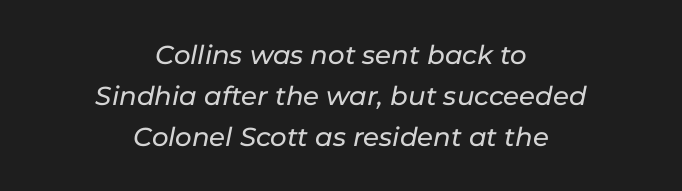
{"italic": "yes", "lean": "right", "slant_degrees": 11, "underline": "no", "align": "center", "line_spacing": "normal", "line_spacing_ratio": 1.57, "letter_spacing": "normal", "letter_spacing_em": 0.0, "glyph_px": 26}
